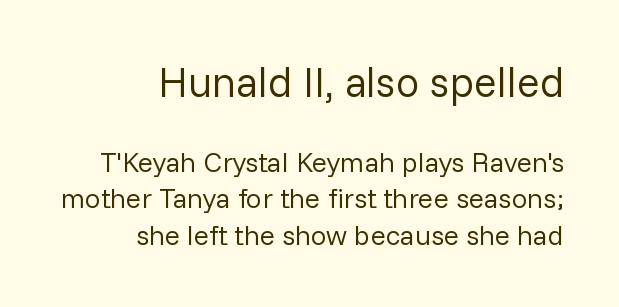
Q: Is the text bold? A: No.
Q: Is the text italic (slanted)? A: No, it is upright.
Q: Is the typeface a serif or a sans-serif typeface? A: Sans-serif.
Q: Is the text underlined? A: No.
Q: How is the paragraph aligned? A: Right-aligned.
Q: Is the spacing between letters normal or unusually wide? A: Normal.
Q: Is the spacing between lines tight, normal or loose? A: Normal.
Q: Which block of text is set in a larger size, the first (top) or the second (bottom)? A: The first (top) one.
Q: Width (condensed, normal, or wide)? A: Normal.
Q: Stroke contrast? A: Low.
Q: x-height? A: Medium.
Q: Monospaced? A: No.
